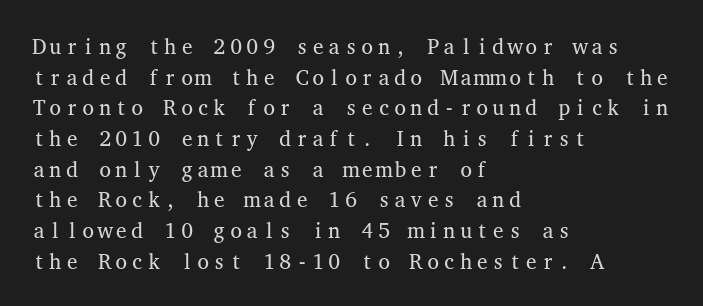
The image shows 21 px text type, upright; set left-aligned, normal line spacing (1.46x), normal letter spacing, not underlined.
